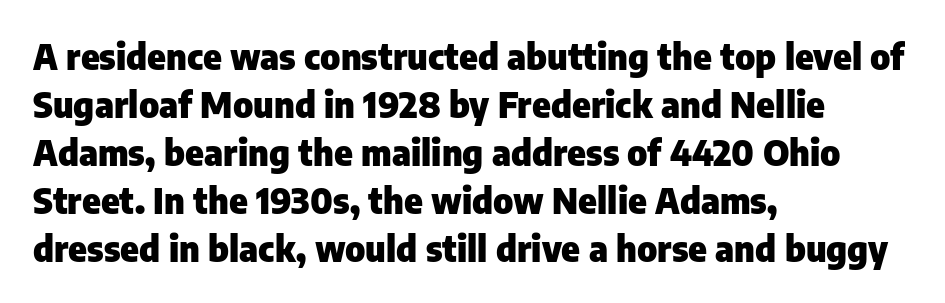
Q: Is the text bold? A: Yes.
Q: Is the text italic (slanted)? A: No, it is upright.
Q: Is the typeface a serif or a sans-serif typeface? A: Sans-serif.
Q: Is the text underlined? A: No.
Q: How is the paragraph aligned? A: Left-aligned.
Q: Is the spacing between letters normal or unusually wide? A: Normal.
Q: Is the spacing between lines tight, normal or loose? A: Normal.
Q: Width (condensed, normal, or wide)? A: Normal.
Q: Stroke contrast? A: Low.
Q: x-height? A: Medium.
Q: Monospaced? A: No.
